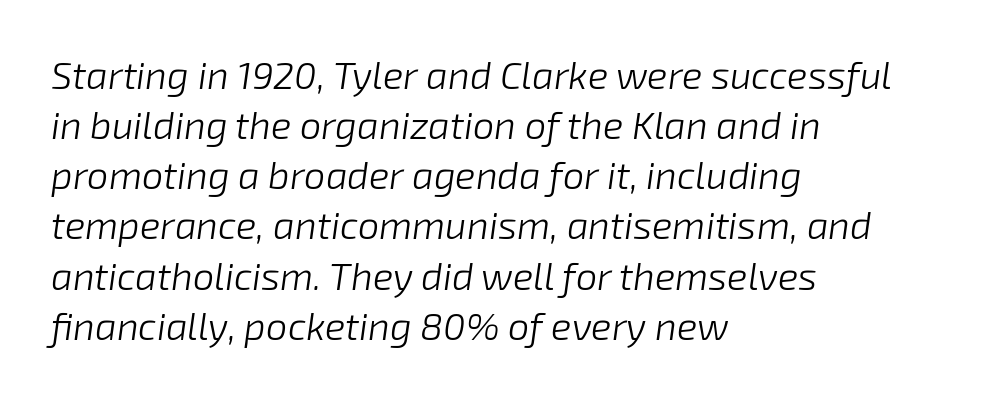
Q: Is the text bold? A: No.
Q: Is the text italic (slanted)? A: Yes, it leans right by about 8 degrees.
Q: Is the text underlined? A: No.
Q: How is the paragraph aligned? A: Left-aligned.
Q: Is the spacing between letters normal or unusually wide? A: Normal.
Q: Is the spacing between lines tight, normal or loose? A: Normal.
Q: Width (condensed, normal, or wide)? A: Normal.
Q: Stroke contrast? A: Low.
Q: x-height? A: Medium.
Q: Monospaced? A: No.
